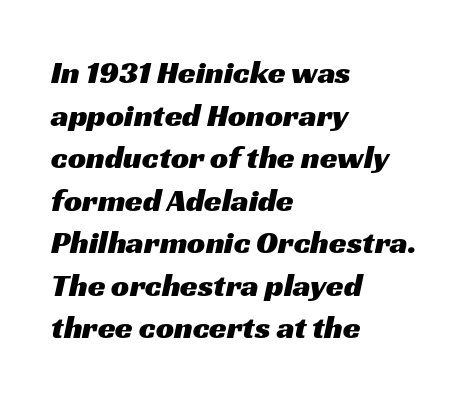
Q: Is the typeface a serif or a sans-serif typeface? A: Sans-serif.
Q: Is the text underlined? A: No.
Q: How is the paragraph aligned? A: Left-aligned.
Q: Is the spacing between letters normal or unusually wide? A: Normal.
Q: Is the spacing between lines tight, normal or loose? A: Normal.
Q: Width (condensed, normal, or wide)? A: Wide.
Q: Stroke contrast? A: Medium.
Q: x-height? A: Medium.
Q: Monospaced? A: No.
